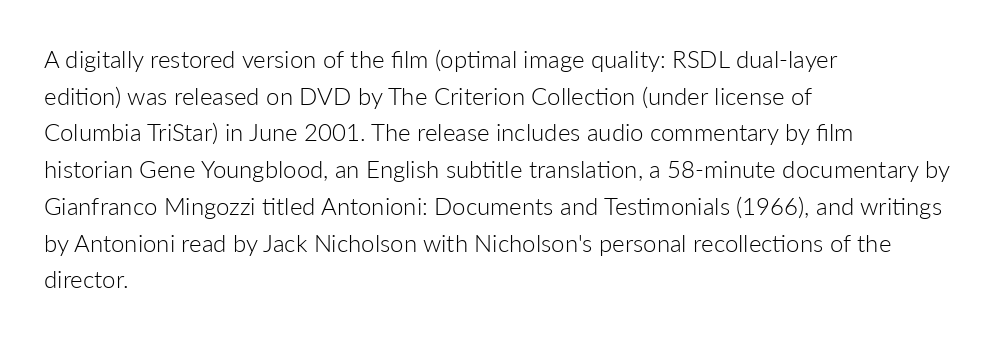
Standard letterfit; no display-style spreading of the glyphs. No chunkiness to these letters — they're not bold. This is roman type, the default non-slanted kind. Does the copy run flush right? No — it runs flush left.
